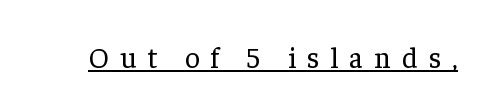
{"serif": "yes", "italic": "no", "bold": "no", "weight": "regular", "width": "normal", "stroke_contrast": "low", "x_height": "medium", "monospaced": "no", "underline": "yes", "letter_spacing": "wide", "letter_spacing_em": 0.38, "glyph_px": 29}
